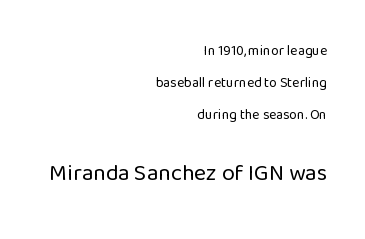
The image shows 23 px text type, upright; set right-aligned, loose line spacing (2.28x), normal letter spacing, not underlined; the second (bottom) block is 1.64x larger.
